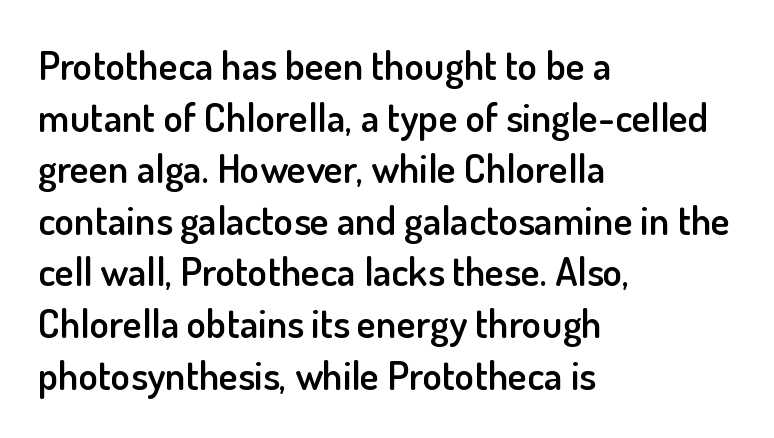
Q: Is the text bold? A: Semi-bold.
Q: Is the text italic (slanted)? A: No, it is upright.
Q: Is the typeface a serif or a sans-serif typeface? A: Sans-serif.
Q: Is the text underlined? A: No.
Q: How is the paragraph aligned? A: Left-aligned.
Q: Is the spacing between letters normal or unusually wide? A: Normal.
Q: Is the spacing between lines tight, normal or loose? A: Normal.
Q: Width (condensed, normal, or wide)? A: Normal.
Q: Stroke contrast? A: Low.
Q: x-height? A: Small.
Q: Monospaced? A: No.
